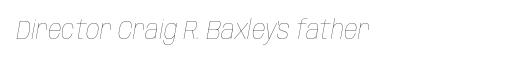
The image shows 27 px text type, italic (leaning right); set left-aligned, normal letter spacing, not underlined.
